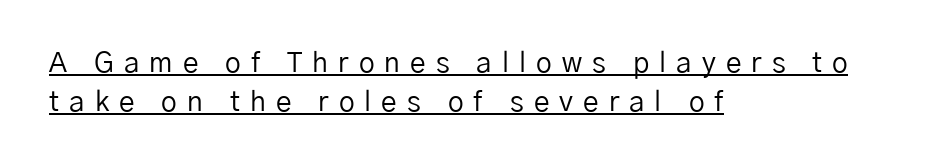
Heft: none added — not bold. A typesetter would mark this as roman, not italic. Display-style spreading of the glyphs; the letterfit is very open. The designer left line spacing at the default.
